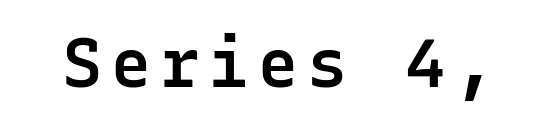
{"serif": "no", "italic": "no", "bold": "semi", "weight": "semibold", "width": "normal", "stroke_contrast": "low", "x_height": "medium", "monospaced": "yes", "underline": "no", "glyph_px": 67}
